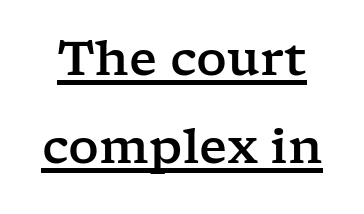
Every character sits straight up, as roman type does. Every word sits above its own underline. This sample has the flowing, uneven cadence of proportional lettering. Words appear dense and cohesive because spacing is normal. I'd call this a serif setting — the letters wear small feet.
